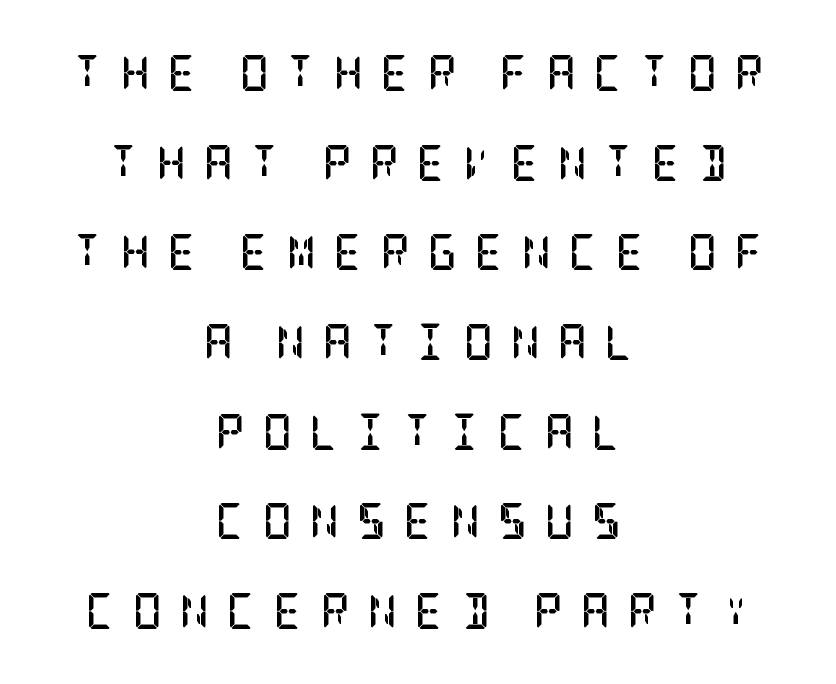
{"serif": "yes", "italic": "no", "bold": "yes", "weight": "semibold", "width": "condensed", "stroke_contrast": "low", "x_height": "large", "underline": "no", "align": "center", "line_spacing": "loose", "line_spacing_ratio": 2.49, "letter_spacing": "wide", "letter_spacing_em": 0.49, "glyph_px": 36}
